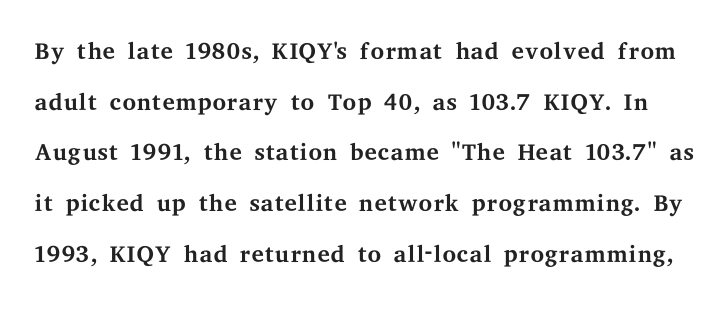
The words here are not underlined. Vertically, the passage feels balanced, rows spaced as you'd expect. Spacing verdict: proportional, widths tailored to each character. Letter spacing: default. The typeface has the unassuming heft of standard copy or less.
